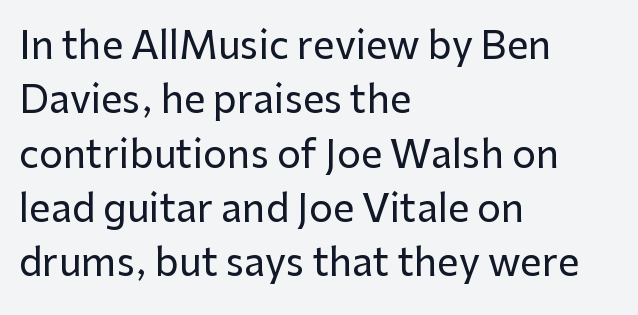
The image shows 38 px sans-serif type, upright; set left-aligned, normal line spacing (1.43x), normal letter spacing, not underlined; low stroke contrast and a medium x-height.
